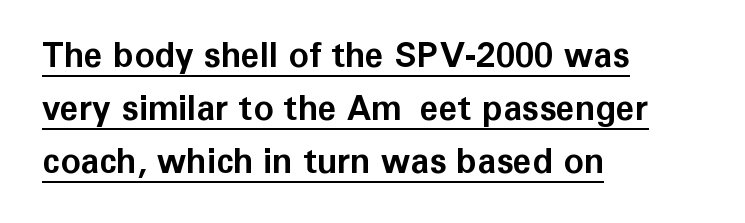
The image shows 34 px bold sans-serif type, upright; set left-aligned, normal line spacing (1.56x), normal letter spacing, underlined; low stroke contrast and a medium x-height.
